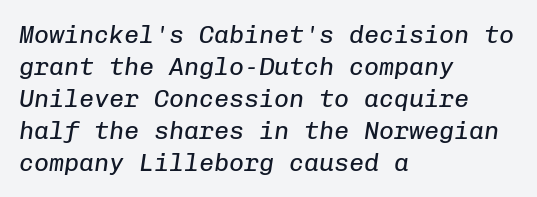
Stems and bowls with no extra thickness — not bold. Beneath every word, the page is bare. Slanted lettering throughout. These lines keep a tight, regular rhythm from letter to letter. Caption: multi-line text, flush left, ragged right. Normally led — the rows are evenly, conventionally spaced.
